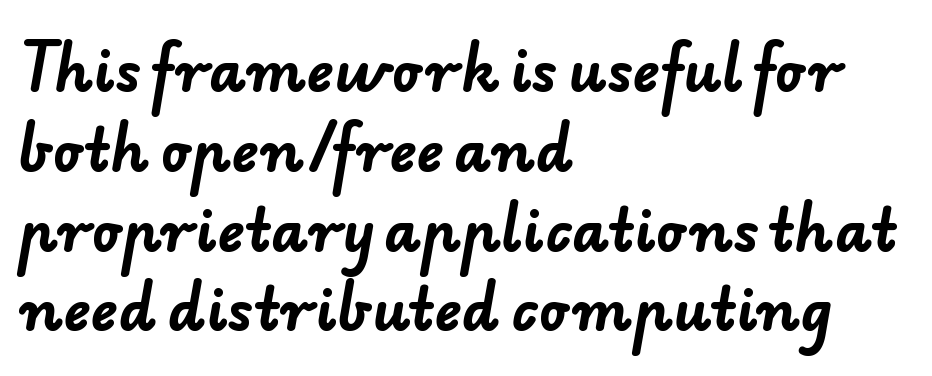
The image shows 57 px bold sans-serif type; set left-aligned, normal line spacing (1.4x), normal letter spacing, not underlined; low stroke contrast and a small x-height.
